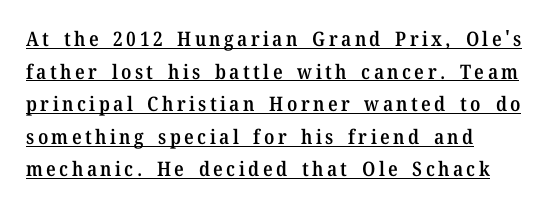
Q: Is the text bold? A: Semi-bold.
Q: Is the text italic (slanted)? A: No, it is upright.
Q: Is the text underlined? A: Yes.
Q: How is the paragraph aligned? A: Left-aligned.
Q: Is the spacing between lines tight, normal or loose? A: Normal.
